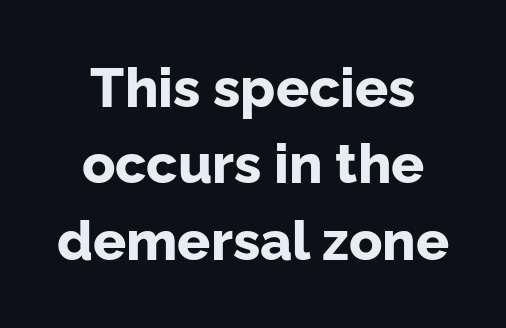
Q: Is the text bold? A: Yes.
Q: Is the text italic (slanted)? A: No, it is upright.
Q: Is the typeface a serif or a sans-serif typeface? A: Sans-serif.
Q: Is the text underlined? A: No.
Q: Is the spacing between letters normal or unusually wide? A: Normal.
Q: Is the spacing between lines tight, normal or loose? A: Normal.
Q: Width (condensed, normal, or wide)? A: Normal.
Q: Stroke contrast? A: Low.
Q: x-height? A: Medium.
Q: Monospaced? A: No.
